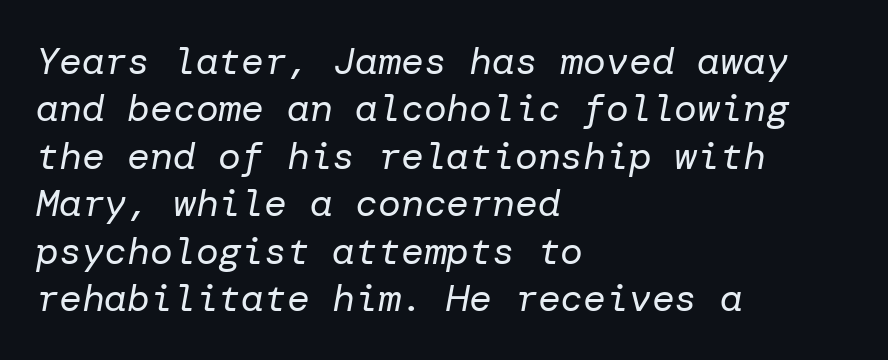
Observe the lean: these are italic letterforms. The letterforms sit at book weight or below. Nothing unusual about the tracking: characters are spaced as the font intends. Where is the straight margin? On the left. Plain, unruled lines of type.
